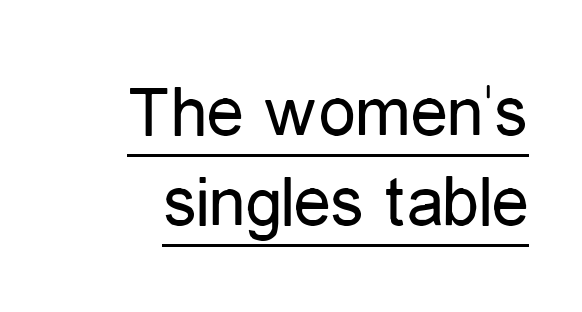
{"serif": "no", "italic": "no", "bold": "no", "weight": "regular", "width": "condensed", "stroke_contrast": "low", "x_height": "medium", "monospaced": "no", "underline": "yes", "align": "right", "line_spacing_ratio": 1.21, "letter_spacing": "normal", "letter_spacing_em": 0.0, "glyph_px": 74}
